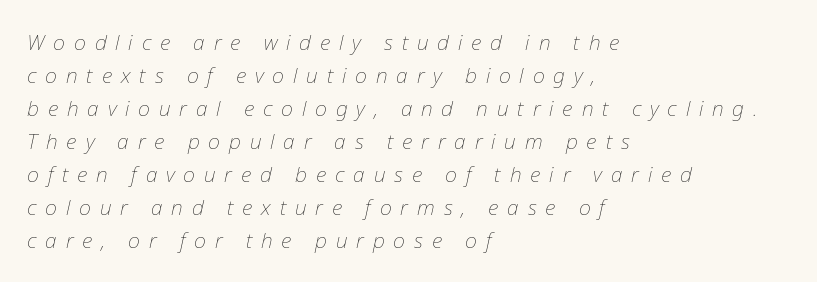
{"italic": "yes", "lean": "right", "slant_degrees": 12, "bold": "no", "underline": "no", "align": "left", "line_spacing": "normal", "line_spacing_ratio": 1.57, "letter_spacing": "wide", "letter_spacing_em": 0.42, "glyph_px": 21}
